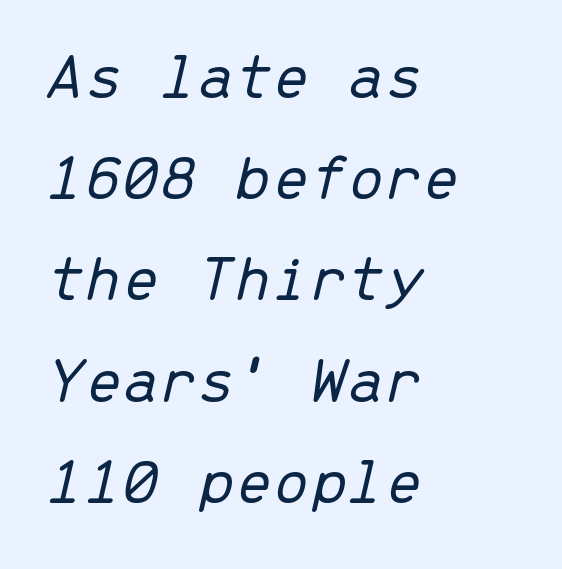
The image shows 67 px light type, italic (leaning right), monospaced; set left-aligned, normal line spacing (1.51x), normal letter spacing, not underlined; low stroke contrast and a medium x-height.
